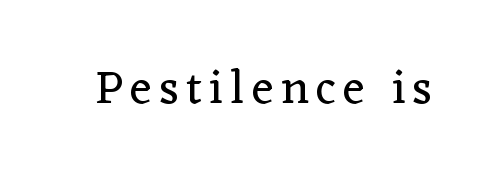
Is this a fixed-width face? No — the glyphs have proportional, varying widths. The letters carry serifs — small finishing strokes at the ends of their stems. No italicization has been applied; the sample stays upright. The face looks like a standard text weight, possibly lighter. Type without underlining.
